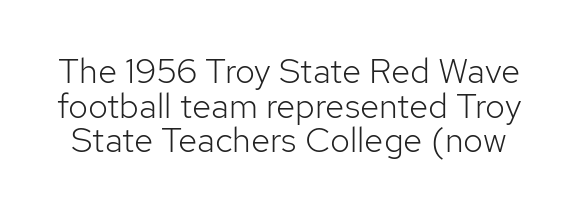
Characters follow at the spacing the type designer built in. I'd call this a sans setting — the letters go barefoot. Descenders are the only things crossing below the line. Posture: straight, roman, zero tilt. Here the designer chose a conventional face with non-uniform glyph widths. These glyphs show unthickened strokes, regular width or finer.
